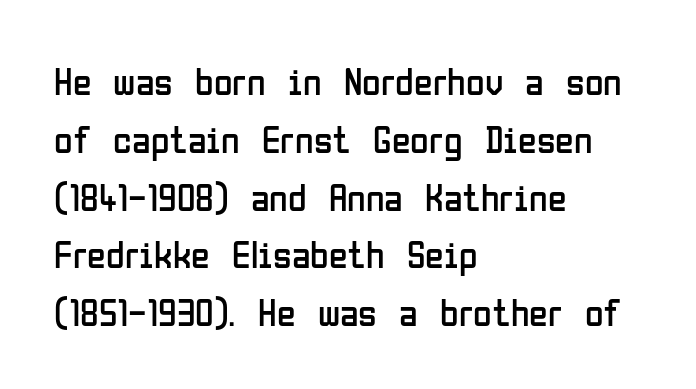
Q: Is the text bold? A: No.
Q: Is the text italic (slanted)? A: No, it is upright.
Q: Is the typeface a serif or a sans-serif typeface? A: Sans-serif.
Q: Is the text underlined? A: No.
Q: How is the paragraph aligned? A: Left-aligned.
Q: Is the spacing between letters normal or unusually wide? A: Normal.
Q: Is the spacing between lines tight, normal or loose? A: Normal.
Q: Width (condensed, normal, or wide)? A: Condensed.
Q: Stroke contrast? A: Low.
Q: x-height? A: Medium.
Q: Monospaced? A: No.
